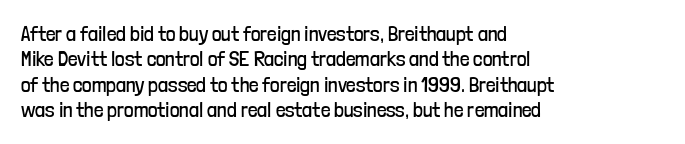
Q: Is the text bold? A: No.
Q: Is the text italic (slanted)? A: No, it is upright.
Q: Is the text underlined? A: No.
Q: How is the paragraph aligned? A: Left-aligned.
Q: Is the spacing between letters normal or unusually wide? A: Normal.
